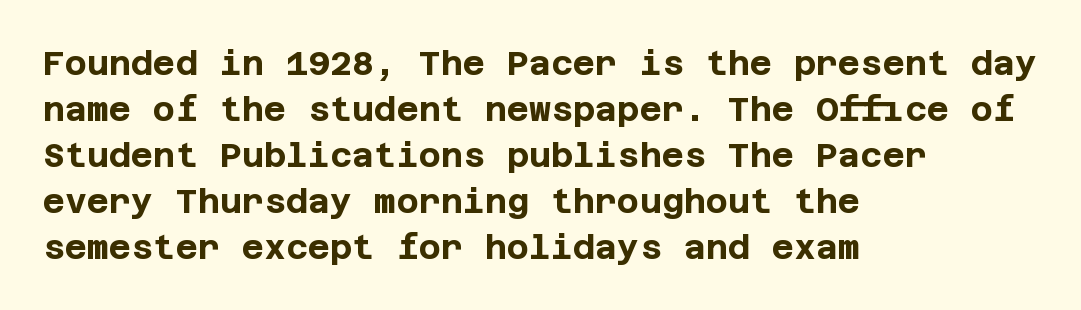
The image shows 34 px bold sans-serif type, upright; set left-aligned, normal line spacing (1.35x), normal letter spacing, not underlined; low stroke contrast and a large x-height.
